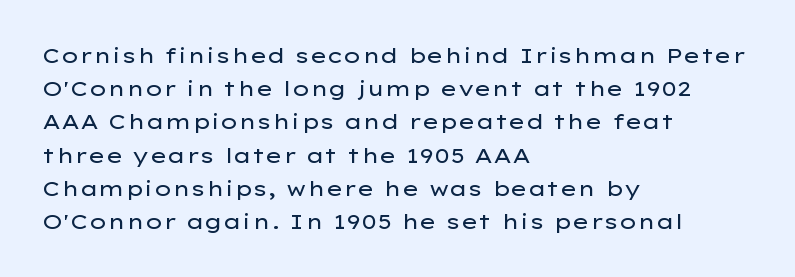
Q: Is the text bold? A: No.
Q: Is the text italic (slanted)? A: No, it is upright.
Q: Is the text underlined? A: No.
Q: How is the paragraph aligned? A: Left-aligned.
Q: Is the spacing between letters normal or unusually wide? A: Normal.
Q: Is the spacing between lines tight, normal or loose? A: Normal.
